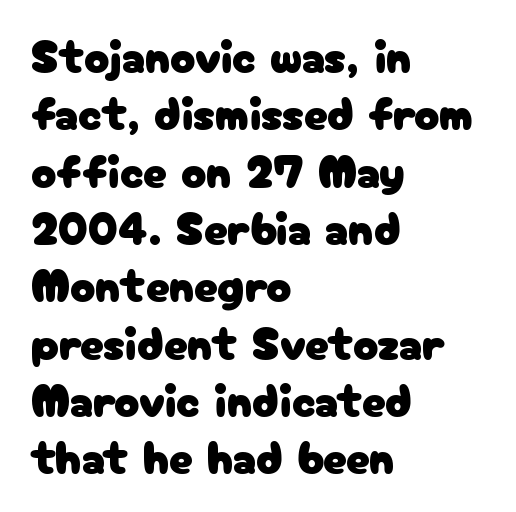
The image shows 47 px sans-serif type, upright; set left-aligned, line spacing 1.22x, normal letter spacing, not underlined; low stroke contrast and a medium x-height.
